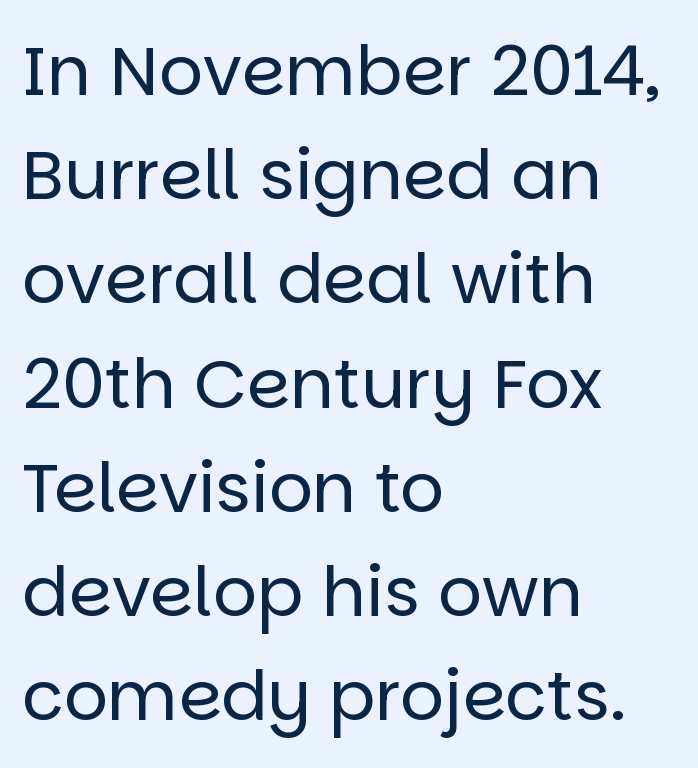
A typesetter would call this proportional, since set widths differ per character. Has an underline been added? It has not. Caption: face not bold, strokes unweighted. This is roman type, the default non-slanted kind. This is sans-serif lettering, the kind often seen on screens and signage. These lines sit exactly where default settings would place them.
